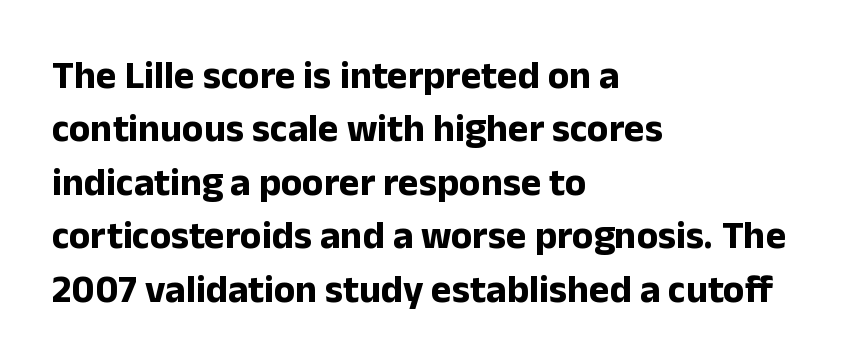
{"serif": "no", "italic": "no", "bold": "yes", "weight": "bold", "width": "normal", "stroke_contrast": "low", "x_height": "medium", "monospaced": "no", "underline": "no", "align": "left", "line_spacing": "normal", "line_spacing_ratio": 1.37, "letter_spacing": "normal", "letter_spacing_em": 0.0, "glyph_px": 39}
